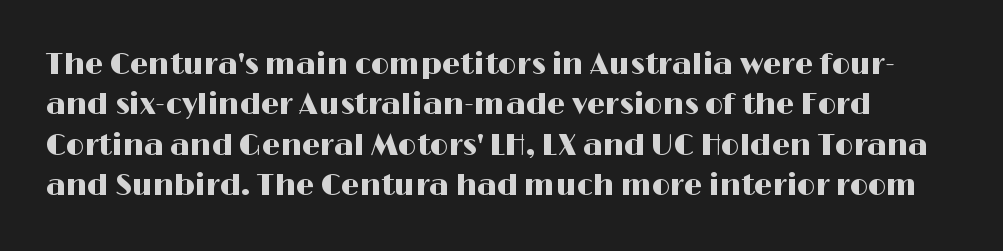
The image shows 29 px wide sans-serif type, upright; set normal line spacing (1.39x), normal letter spacing, not underlined; high stroke contrast and a medium x-height.
